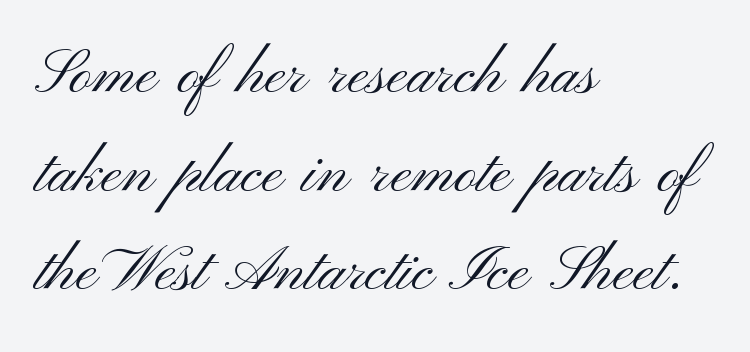
{"serif": "no", "bold": "no", "weight": "light", "width": "wide", "stroke_contrast": "medium", "x_height": "small", "monospaced": "no", "underline": "no", "align": "left", "line_spacing": "normal", "line_spacing_ratio": 1.59, "letter_spacing": "normal", "letter_spacing_em": 0.0, "glyph_px": 62}
